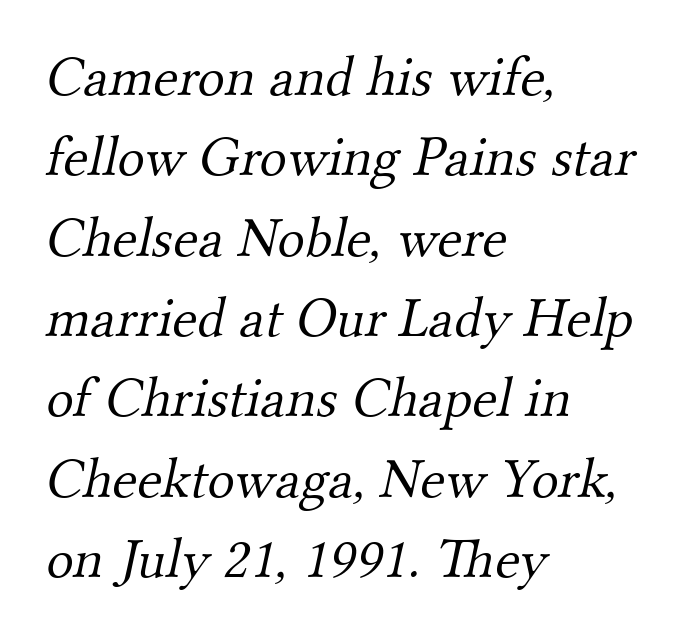
The image shows 57 px light serif type; set left-aligned, normal line spacing (1.41x), normal letter spacing, not underlined; medium stroke contrast and a small x-height.
